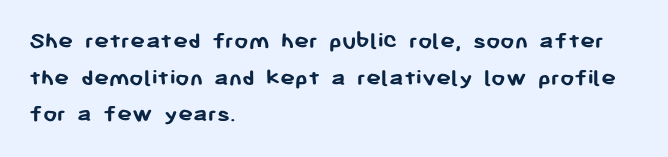
{"italic": "no", "bold": "yes", "underline": "no", "align": "left", "line_spacing": "normal", "line_spacing_ratio": 1.47, "letter_spacing": "normal", "letter_spacing_em": 0.0, "glyph_px": 25}
